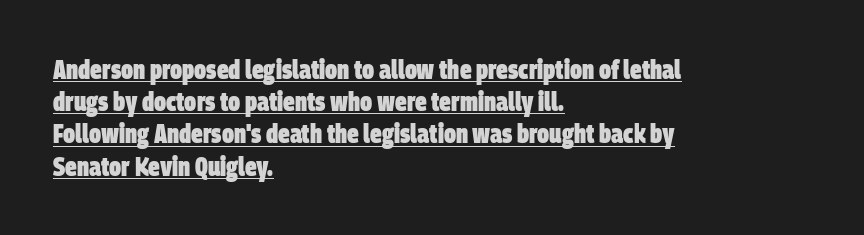
{"bold": "yes", "underline": "yes", "align": "left", "line_spacing_ratio": 1.24, "letter_spacing": "normal", "letter_spacing_em": 0.0, "glyph_px": 26}
